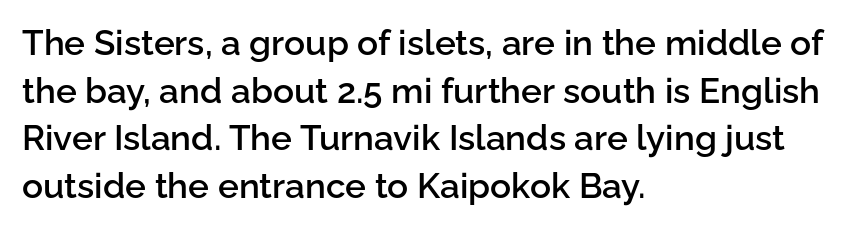
Q: Is the text bold? A: Semi-bold.
Q: Is the text italic (slanted)? A: No, it is upright.
Q: Is the typeface a serif or a sans-serif typeface? A: Sans-serif.
Q: Is the text underlined? A: No.
Q: How is the paragraph aligned? A: Left-aligned.
Q: Is the spacing between letters normal or unusually wide? A: Normal.
Q: Is the spacing between lines tight, normal or loose? A: Normal.
Q: Width (condensed, normal, or wide)? A: Normal.
Q: Stroke contrast? A: Low.
Q: x-height? A: Medium.
Q: Monospaced? A: No.
